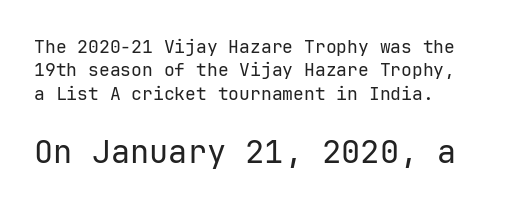
{"serif": "no", "italic": "no", "bold": "no", "weight": "regular", "width": "normal", "stroke_contrast": "low", "x_height": "medium", "monospaced": "yes", "underline": "no", "align": "left", "line_spacing": "normal", "line_spacing_ratio": 1.3, "letter_spacing": "normal", "letter_spacing_em": 0.0, "larger_block": "second", "size_ratio": 1.78, "glyph_px": 32}
